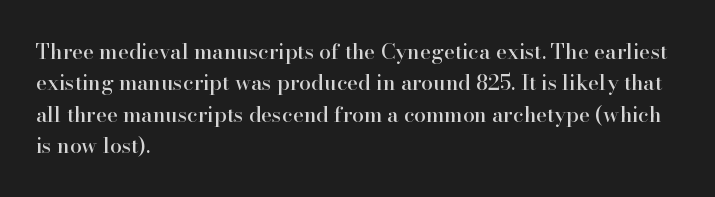
The image shows 21 px text type, upright; set left-aligned, normal line spacing (1.5x), normal letter spacing, not underlined.
